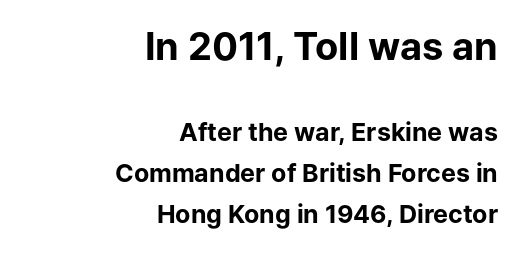
{"serif": "no", "italic": "no", "bold": "yes", "weight": "bold", "width": "normal", "stroke_contrast": "low", "x_height": "medium", "monospaced": "no", "underline": "no", "align": "right", "line_spacing": "normal", "line_spacing_ratio": 1.64, "letter_spacing": "normal", "letter_spacing_em": 0.0, "larger_block": "first", "size_ratio": 1.52, "glyph_px": 38}
